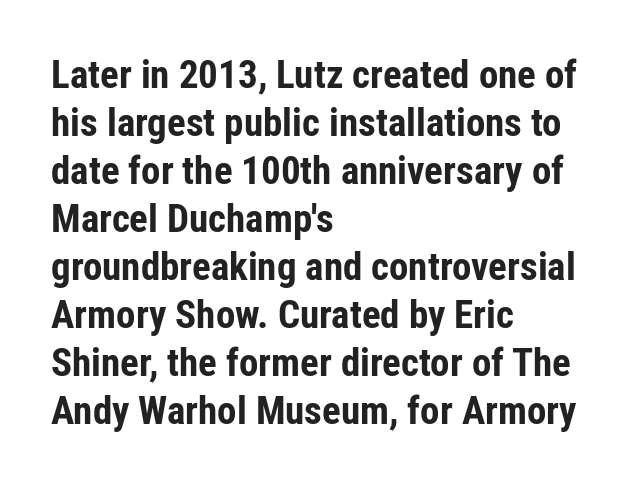
The face used here is a sans, in the tradition of grotesques and geometrics. In terms of posture, this sample is upright. Is the type bold? Yes — the strokes are clearly thick and heavy. Decoration check: the copy has no underline.
